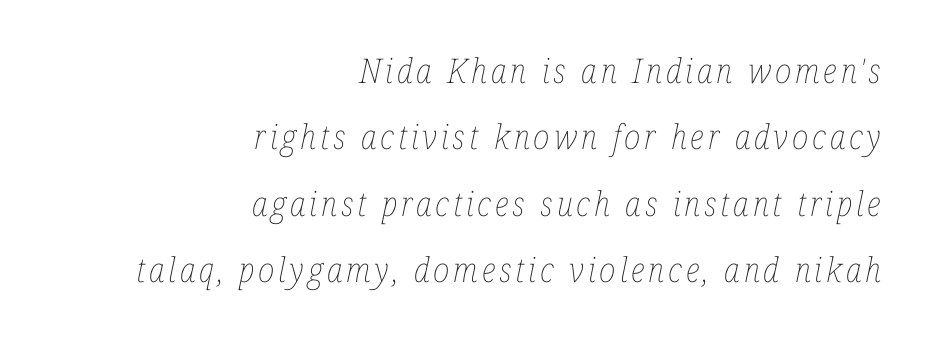
The image shows 34 px thin, condensed type, italic (leaning right); set right-aligned, loose line spacing (1.95x), not underlined; low stroke contrast and a medium x-height.
